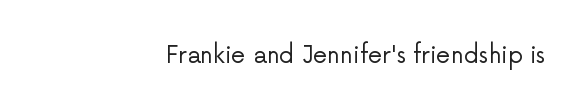
Q: Is the text bold? A: No.
Q: Is the text italic (slanted)? A: No, it is upright.
Q: Is the text underlined? A: No.
Q: Is the spacing between letters normal or unusually wide? A: Normal.
